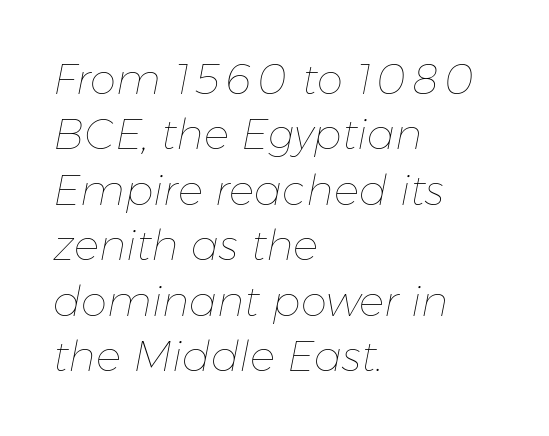
The image shows 42 px thin type, italic (leaning right); set left-aligned, normal line spacing (1.32x), normal letter spacing, not underlined; low stroke contrast and a medium x-height.
